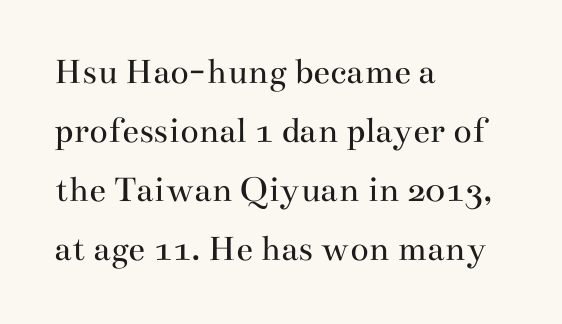
The image shows 38 px regular-weight, wide serif type, upright; set left-aligned, normal line spacing (1.55x), normal letter spacing, not underlined; medium stroke contrast and a small x-height.
